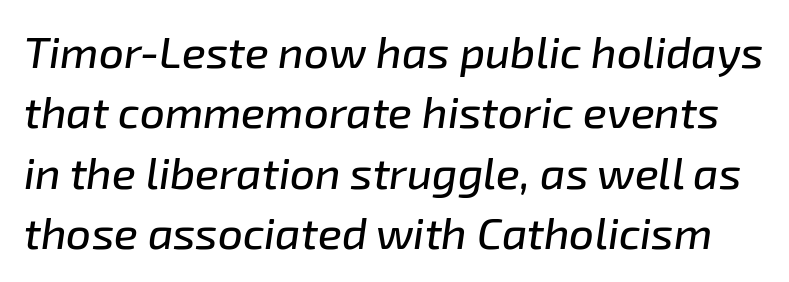
The image shows 44 px text type, italic (leaning right); set normal line spacing (1.37x), normal letter spacing, not underlined; low stroke contrast and a medium x-height.
